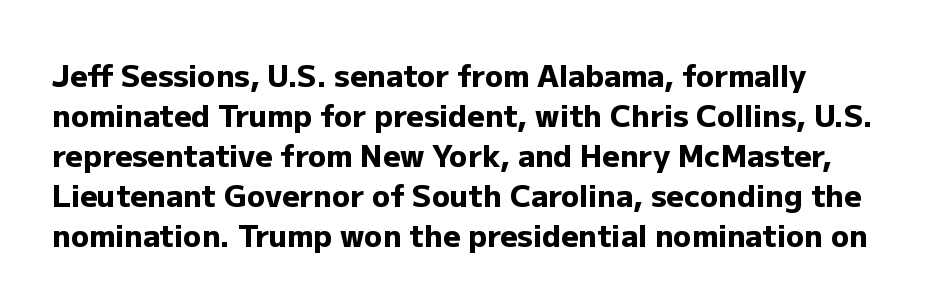
The image shows 30 px heavy sans-serif type, upright; set left-aligned, normal line spacing (1.33x), normal letter spacing, not underlined; low stroke contrast and a medium x-height.
